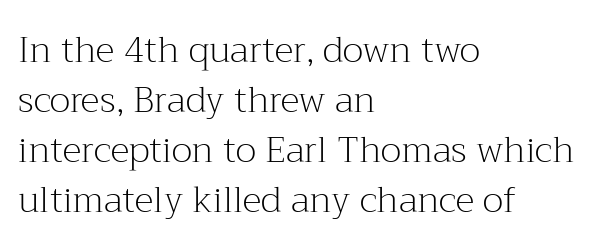
The image shows 36 px light serif type, upright; set left-aligned, normal line spacing (1.39x), normal letter spacing, not underlined; medium stroke contrast and a medium x-height.
